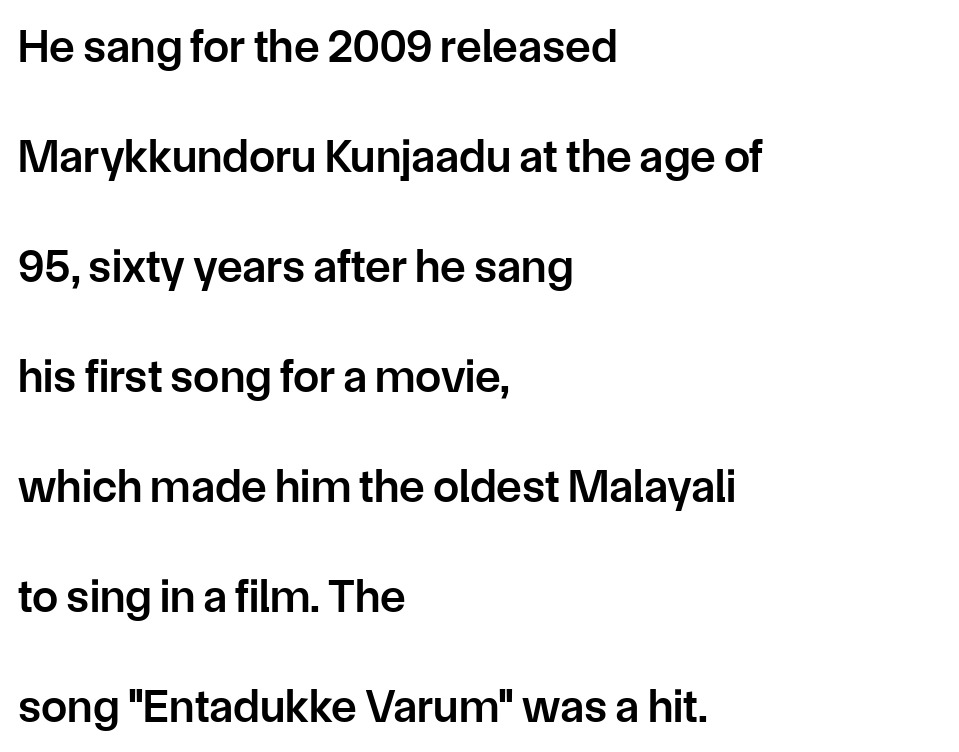
The image shows 47 px semibold sans-serif type, upright; set left-aligned, loose line spacing (2.34x), normal letter spacing, not underlined; low stroke contrast and a medium x-height.
